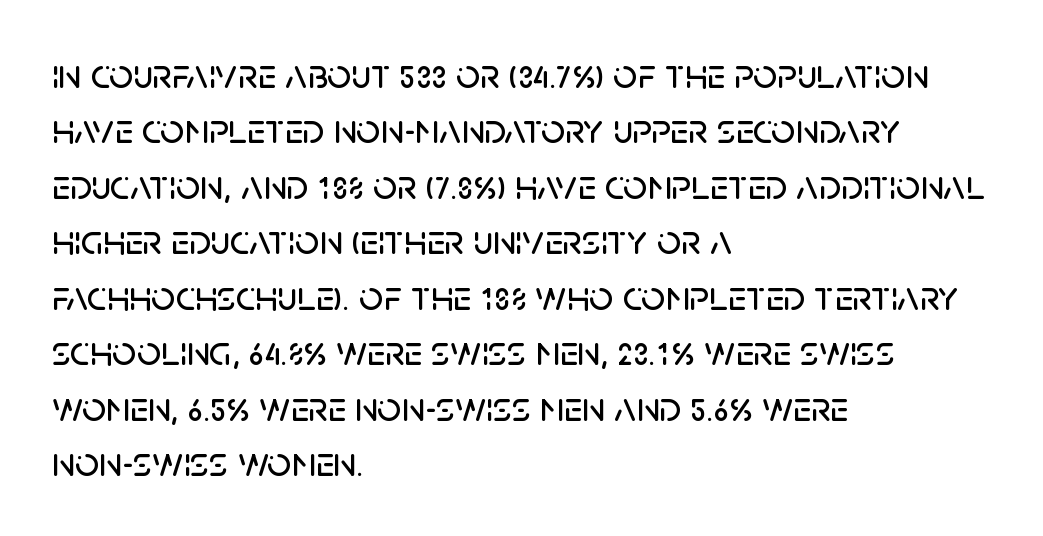
The image shows 42 px sans-serif type, upright; set left-aligned, normal line spacing (1.32x), normal letter spacing, not underlined; low stroke contrast and a large x-height.
